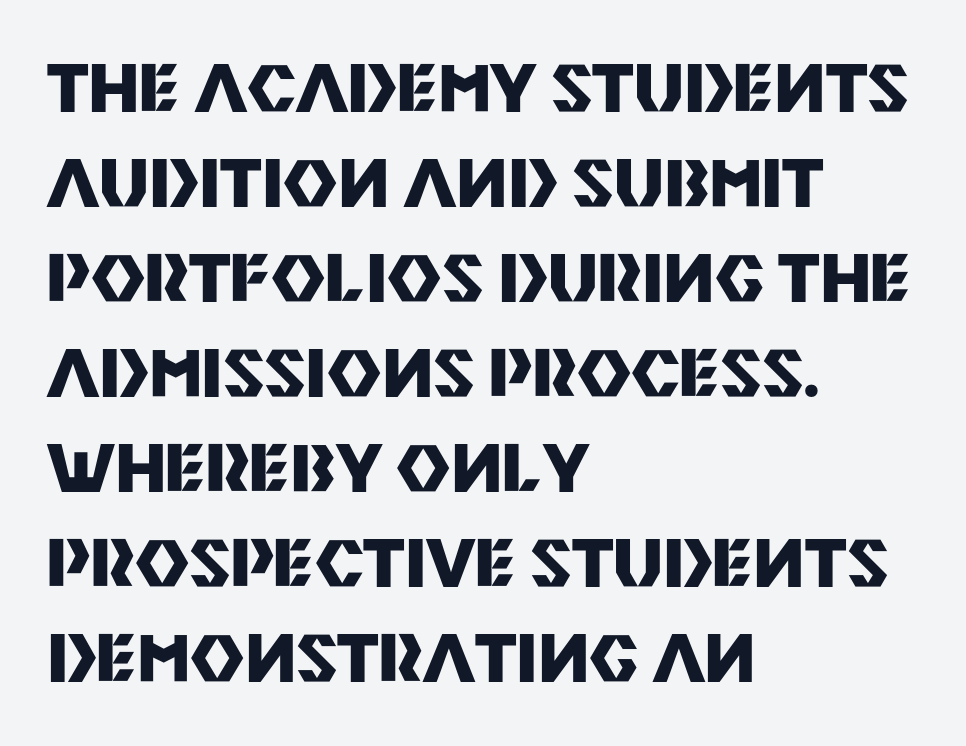
The image shows 66 px heavy sans-serif type, upright; set left-aligned, normal line spacing (1.44x), normal letter spacing, not underlined; medium stroke contrast and a large x-height.
